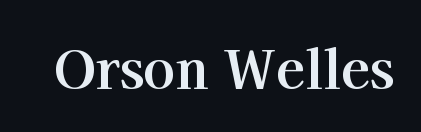
The image shows 53 px bold serif type, upright; set normal letter spacing, not underlined; high stroke contrast and a medium x-height.
